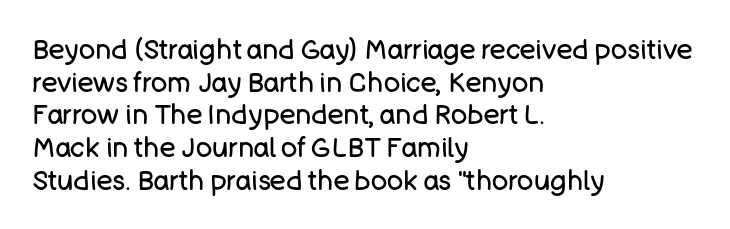
What stands out about the letter spacing? Nothing — it is the standard amount. This is not heavy type; no bold has been used. Just letters on the line, the space beneath them empty. Notice how the stems are strictly vertical — no italics here. This rendering uses left alignment, leaving the right contour irregular.
